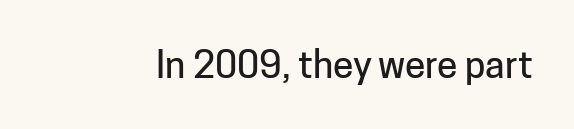
Spacing between characters is what you'd get straight out of the box. Just letters on the line, the space beneath them empty. This rendering employs a face without finishing strokes, i.e., a sans-serif. Each letter keeps its own natural width here, so spacing adapts to shape. Quick note: not italic, upright.
